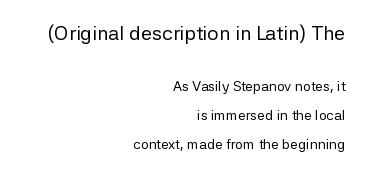
Only glyphs here, with clear space below each row. No chunkiness to these letters — they're not bold. Typesetter's note — upper block bumped up in size, lower block left smaller. These lines stand farther apart than default settings would place them. Visually the block forms a straight wall on the right and a jagged coastline on the left.
